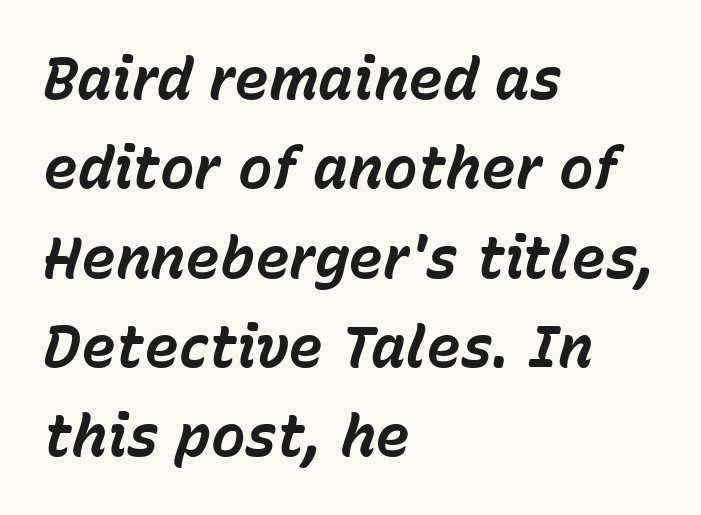
Notice how the passage keeps a crisp vertical edge on the left only. Vertical spacing — default. Spacing verdict: proportional, widths tailored to each character. Anything drawn beneath the words? Only blank space. The axis of the letterforms is tilted away from vertical.
